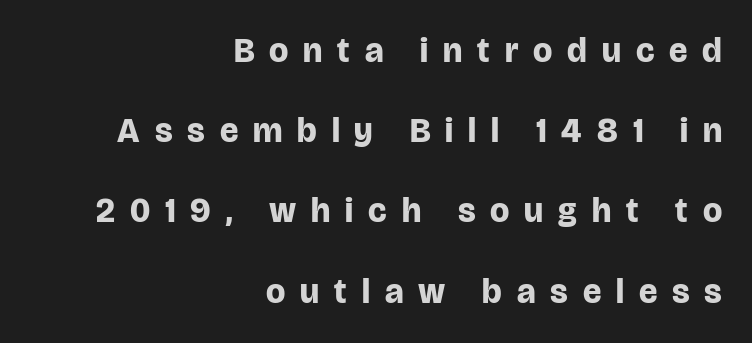
Q: Is the text bold? A: Yes.
Q: Is the text italic (slanted)? A: No, it is upright.
Q: Is the typeface a serif or a sans-serif typeface? A: Sans-serif.
Q: Is the text underlined? A: No.
Q: How is the paragraph aligned? A: Right-aligned.
Q: Is the spacing between letters normal or unusually wide? A: Unusually wide.
Q: Is the spacing between lines tight, normal or loose? A: Loose.
Q: Width (condensed, normal, or wide)? A: Normal.
Q: Stroke contrast? A: Low.
Q: x-height? A: Large.
Q: Monospaced? A: No.
